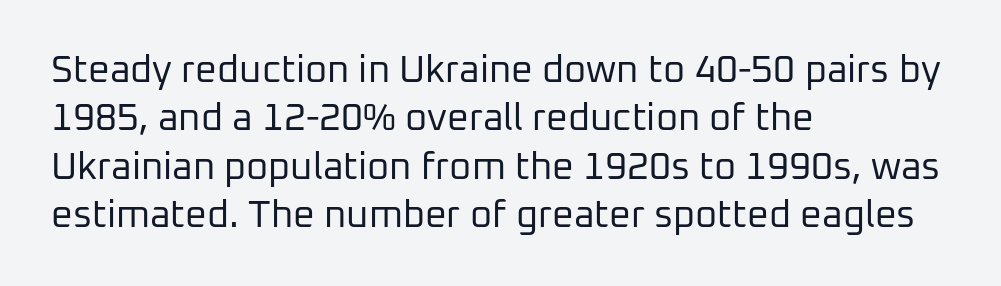
The lines in this sample share a left origin and differ only in where they stop. Counters stay open thanks to moderate or lighter strokes. Examine the stroke ends and you'll find no serifs. Caption: standard tracking, unaltered. The space beneath each line is pristine and unruled.
